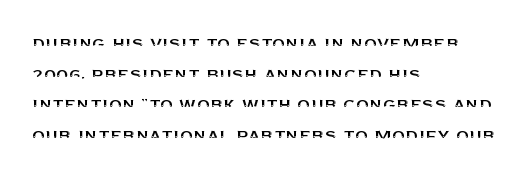
Style check: upright. Quick note: interline space is typical. This sample uses plain, unmodified letter spacing. In CSS terms this would be text-align: left.
